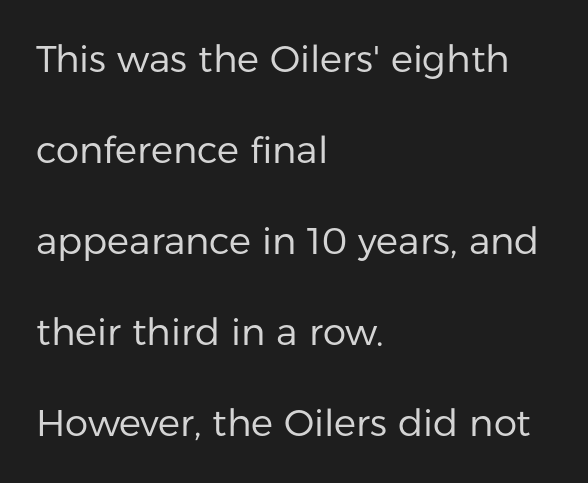
Compared with a centered layout, this one pins lines to the left instead. The rendering keeps characters at their native spacing. Check where the strokes stop: nothing finishes them off — pure sans. Line spacing here is loose. Do the letters lean? They stand straight.
